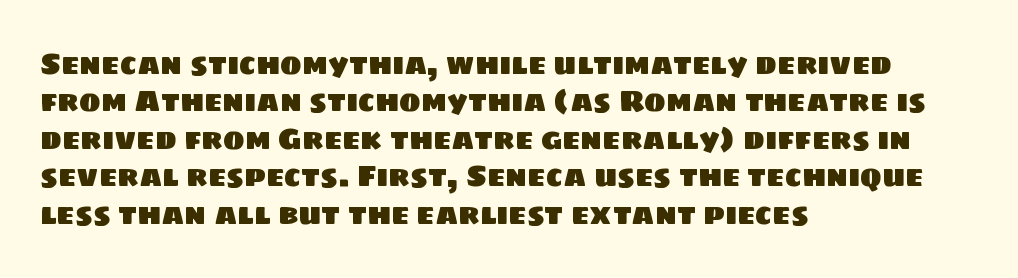
Looks like regular typesetting: each glyph gets only the width it needs. The setting favours the left margin, as ordinary paragraphs usually do. These lines sit exactly where default settings would place them. The baseline area is clear. Letterform terminals end flat and unadorned throughout the passage.
